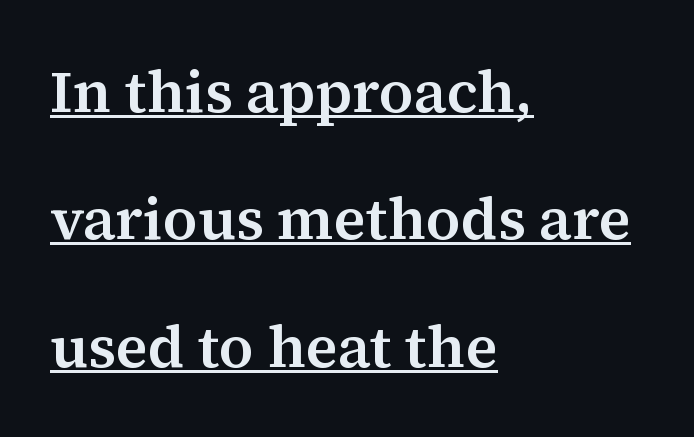
Q: Is the text italic (slanted)? A: No, it is upright.
Q: Is the typeface a serif or a sans-serif typeface? A: Serif.
Q: Is the text underlined? A: Yes.
Q: How is the paragraph aligned? A: Left-aligned.
Q: Is the spacing between letters normal or unusually wide? A: Normal.
Q: Is the spacing between lines tight, normal or loose? A: Loose.
Q: Width (condensed, normal, or wide)? A: Normal.
Q: Stroke contrast? A: Medium.
Q: x-height? A: Medium.
Q: Monospaced? A: No.
